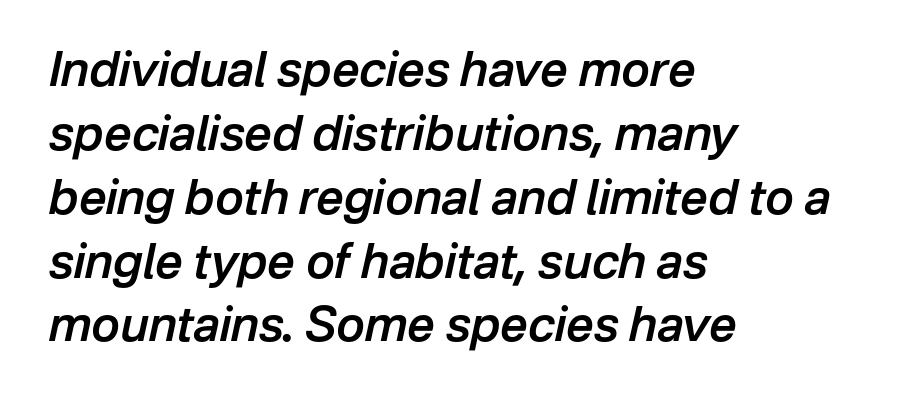
Q: Is the text bold? A: Semi-bold.
Q: Is the text italic (slanted)? A: Yes, it leans right by about 12 degrees.
Q: Is the text underlined? A: No.
Q: How is the paragraph aligned? A: Left-aligned.
Q: Is the spacing between letters normal or unusually wide? A: Normal.
Q: Is the spacing between lines tight, normal or loose? A: Normal.
Q: Width (condensed, normal, or wide)? A: Normal.
Q: Stroke contrast? A: Low.
Q: x-height? A: Medium.
Q: Monospaced? A: No.
